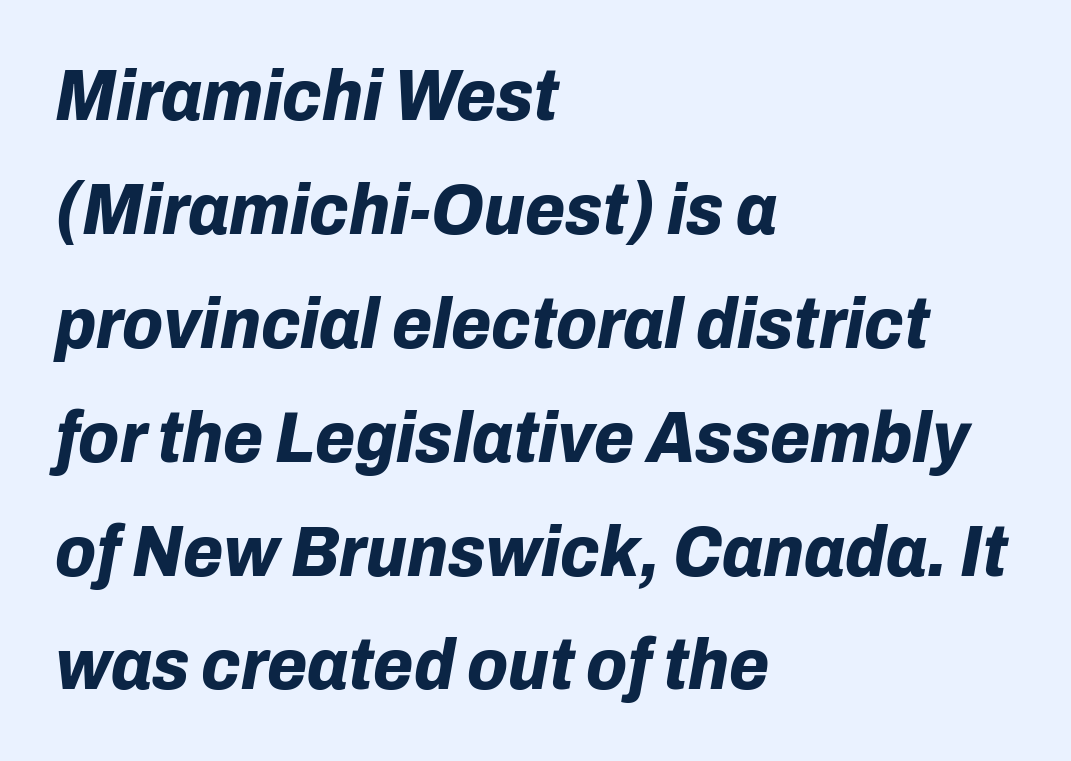
The image shows 73 px bold type, italic (leaning right); set left-aligned, normal line spacing (1.56x), normal letter spacing, not underlined; low stroke contrast and a medium x-height.
